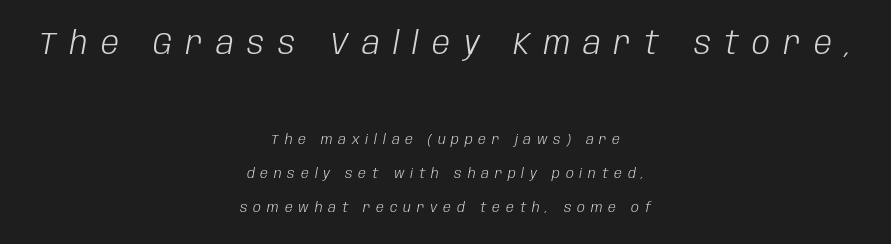
Q: Is the text bold? A: No.
Q: Is the text italic (slanted)? A: Yes, it leans right by about 10 degrees.
Q: Is the text underlined? A: No.
Q: How is the paragraph aligned? A: Centered.
Q: Is the spacing between letters normal or unusually wide? A: Unusually wide.
Q: Is the spacing between lines tight, normal or loose? A: Loose.
Q: Which block of text is set in a larger size, the first (top) or the second (bottom)? A: The first (top) one.
Q: Width (condensed, normal, or wide)? A: Condensed.
Q: Stroke contrast? A: Low.
Q: x-height? A: Large.
Q: Monospaced? A: No.
